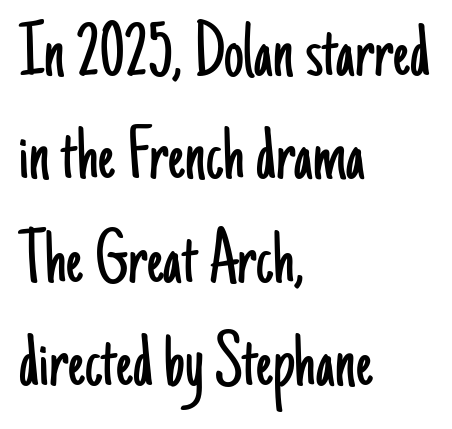
Q: Is the text bold? A: No.
Q: Is the text italic (slanted)? A: No, it is upright.
Q: Is the typeface a serif or a sans-serif typeface? A: Sans-serif.
Q: Is the text underlined? A: No.
Q: How is the paragraph aligned? A: Left-aligned.
Q: Is the spacing between letters normal or unusually wide? A: Normal.
Q: Is the spacing between lines tight, normal or loose? A: Normal.
Q: Width (condensed, normal, or wide)? A: Condensed.
Q: Stroke contrast? A: Low.
Q: x-height? A: Small.
Q: Monospaced? A: No.
